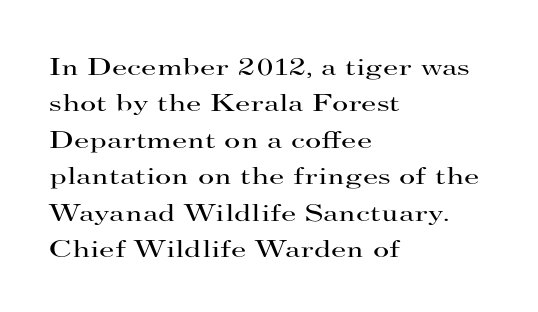
Q: Is the text bold? A: No.
Q: Is the text italic (slanted)? A: No, it is upright.
Q: Is the text underlined? A: No.
Q: How is the paragraph aligned? A: Left-aligned.
Q: Is the spacing between letters normal or unusually wide? A: Normal.
Q: Is the spacing between lines tight, normal or loose? A: Normal.
